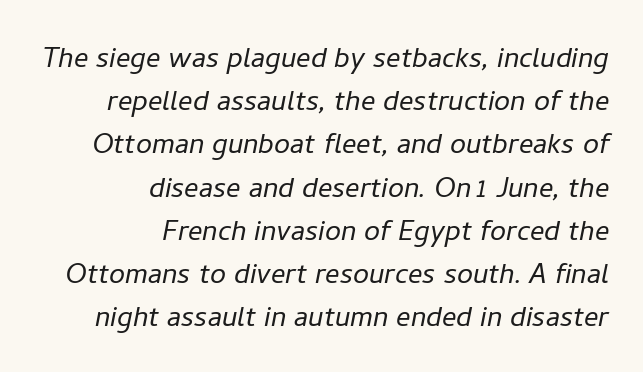
All the whitespace from short lines collects on the left. Observe the lean: these are italic letterforms. Clear beneath every line of the passage. Looks like regular typesetting: each glyph gets only the width it needs.
